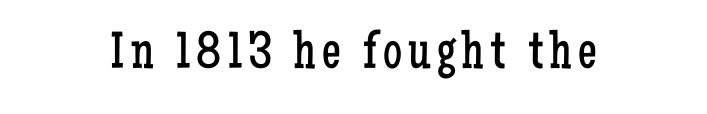
Q: Is the text bold? A: No.
Q: Is the text italic (slanted)? A: No, it is upright.
Q: Is the typeface a serif or a sans-serif typeface? A: Serif.
Q: Is the text underlined? A: No.
Q: Width (condensed, normal, or wide)? A: Condensed.
Q: Stroke contrast? A: Low.
Q: x-height? A: Medium.
Q: Monospaced? A: No.
